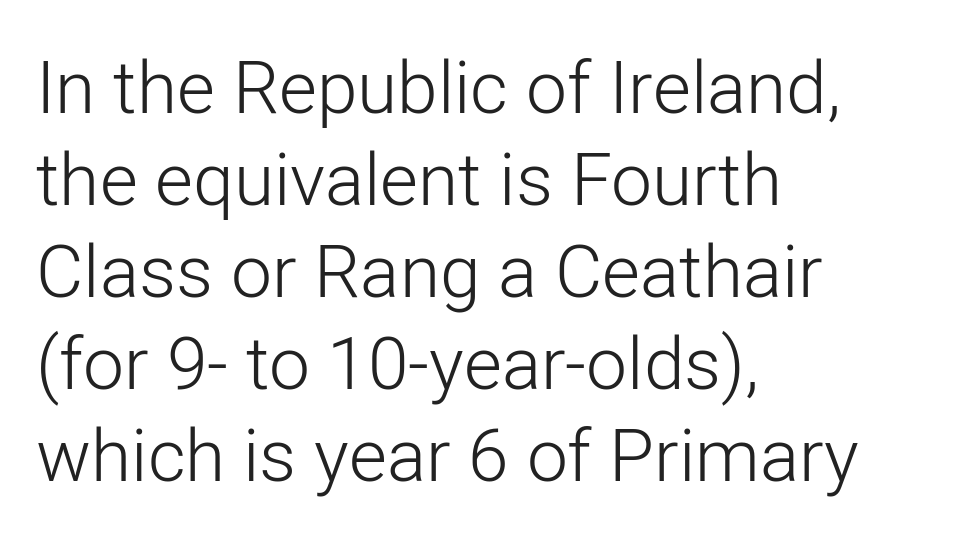
Q: Is the text bold? A: No.
Q: Is the text italic (slanted)? A: No, it is upright.
Q: Is the typeface a serif or a sans-serif typeface? A: Sans-serif.
Q: Is the text underlined? A: No.
Q: How is the paragraph aligned? A: Left-aligned.
Q: Is the spacing between letters normal or unusually wide? A: Normal.
Q: Is the spacing between lines tight, normal or loose? A: Normal.
Q: Width (condensed, normal, or wide)? A: Normal.
Q: Stroke contrast? A: Low.
Q: x-height? A: Medium.
Q: Monospaced? A: No.
